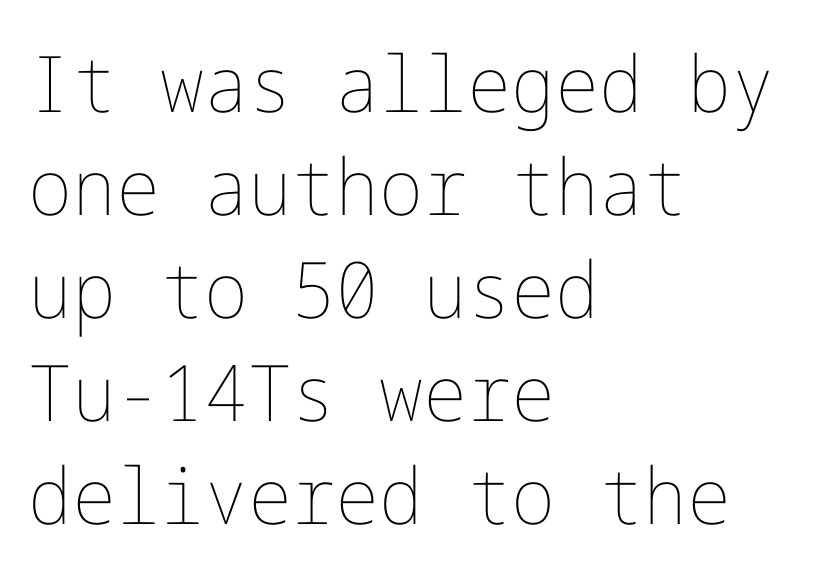
{"italic": "no", "bold": "no", "weight": "thin", "width": "normal", "stroke_contrast": "low", "x_height": "medium", "underline": "no", "align": "left", "line_spacing": "normal", "line_spacing_ratio": 1.32, "letter_spacing": "normal", "letter_spacing_em": 0.0, "glyph_px": 78}
